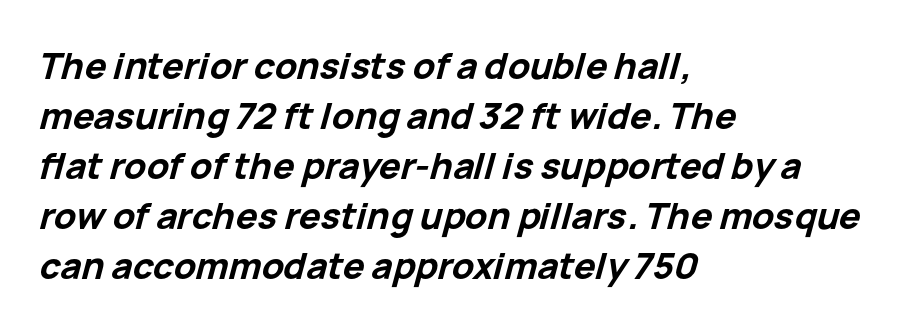
{"italic": "yes", "lean": "right", "slant_degrees": 15, "bold": "yes", "weight": "bold", "width": "normal", "stroke_contrast": "low", "x_height": "medium", "monospaced": "no", "underline": "no", "align": "left", "line_spacing": "normal", "line_spacing_ratio": 1.39, "letter_spacing": "normal", "letter_spacing_em": 0.0, "glyph_px": 36}
